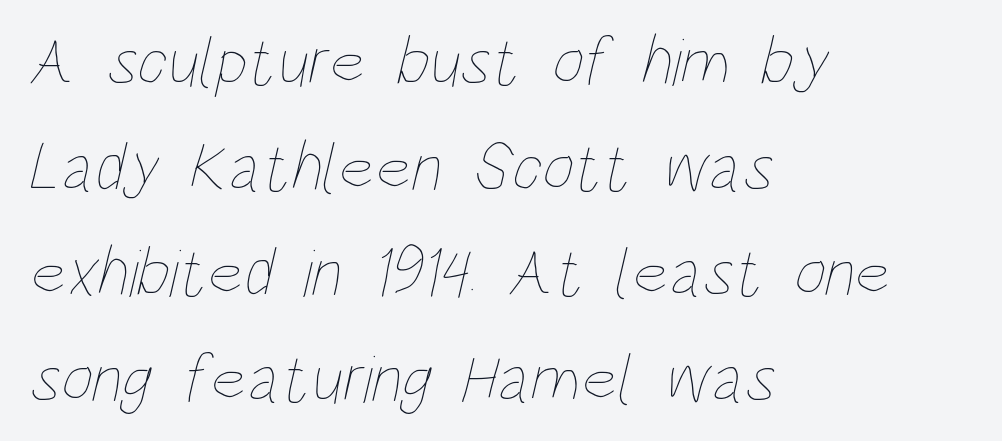
Is this a fixed-width face? No — the glyphs have proportional, varying widths. The typesetting does not lean heavy: it is not bold. One-word summary of the alignment: left. Tracking here is standard; glyphs follow each other at the usual distance. Leading matches the norm, producing a regular column.
